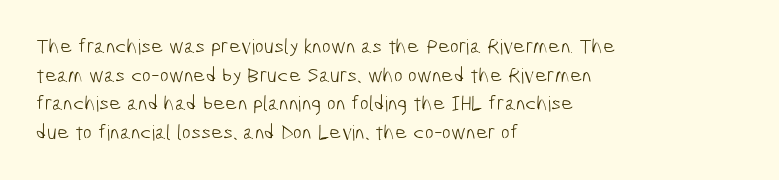
{"bold": "no", "underline": "no", "align": "left", "line_spacing": "normal", "line_spacing_ratio": 1.36, "letter_spacing": "normal", "letter_spacing_em": 0.0, "glyph_px": 21}
